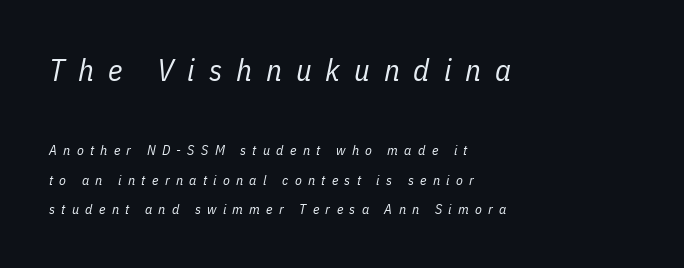
{"italic": "yes", "lean": "right", "slant_degrees": 11, "bold": "no", "weight": "regular", "width": "condensed", "stroke_contrast": "low", "x_height": "medium", "monospaced": "no", "underline": "no", "align": "left", "line_spacing": "loose", "line_spacing_ratio": 2.13, "letter_spacing": "wide", "letter_spacing_em": 0.45, "larger_block": "first", "size_ratio": 2.21, "glyph_px": 31}
